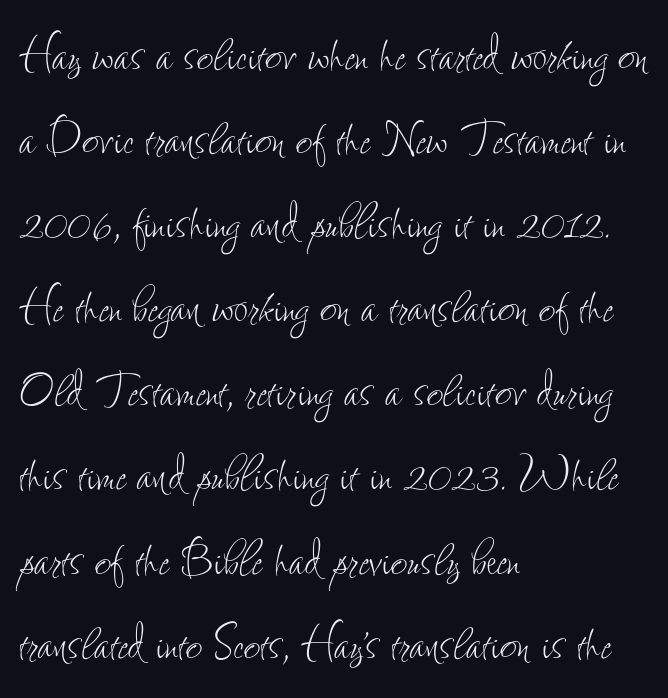
The image shows 58 px thin, condensed type; set left-aligned, normal line spacing (1.45x), normal letter spacing, not underlined; low stroke contrast and a small x-height.
